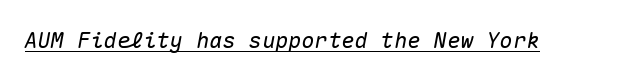
Characters follow at the spacing the type designer built in. This rendering features underlined lettering. Style check: oblique.
